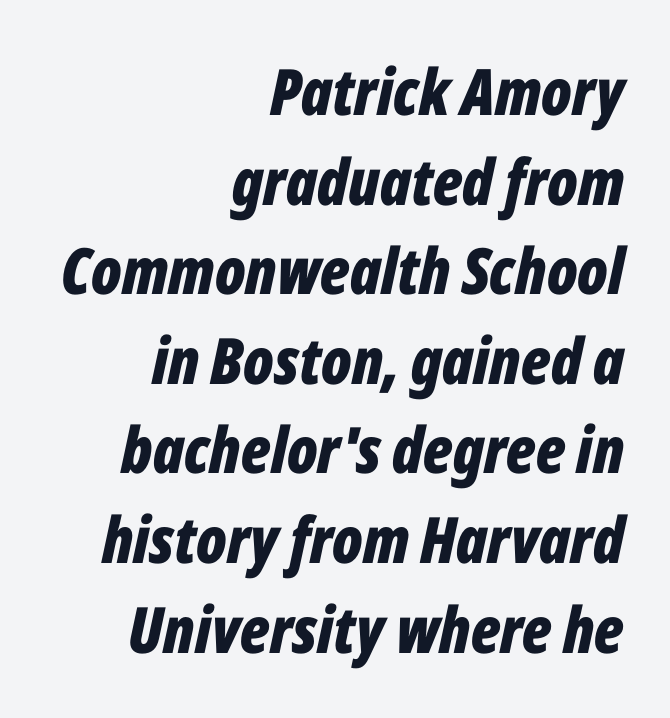
What weight is shown? A full bold with thick strokes. Regular leading. Caption: standard tracking, unaltered. Is this a fixed-width face? No — the glyphs have proportional, varying widths.
